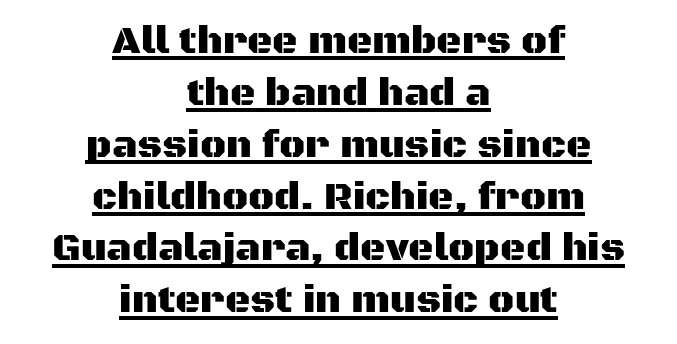
Quick note: interline space is typical. A typesetter would call this proportional, since set widths differ per character. These lines keep a tight, regular rhythm from letter to letter. This sample uses a sans-serif face.
